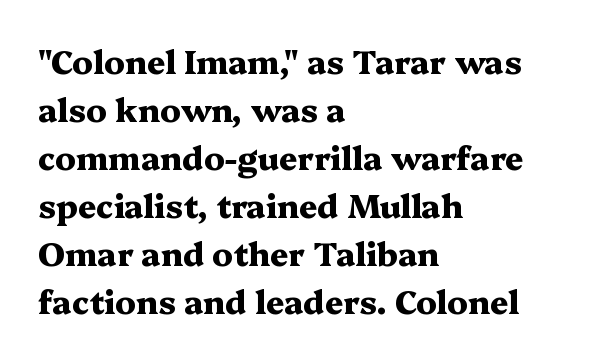
The rendering uses natural spacing where letterforms have individual widths. A bare baseline throughout the passage. Font category for this specimen: serif. Ordinary non-slanted type is in use. The passage shown is emphatically bold. The setting favours the left margin, as ordinary paragraphs usually do.
